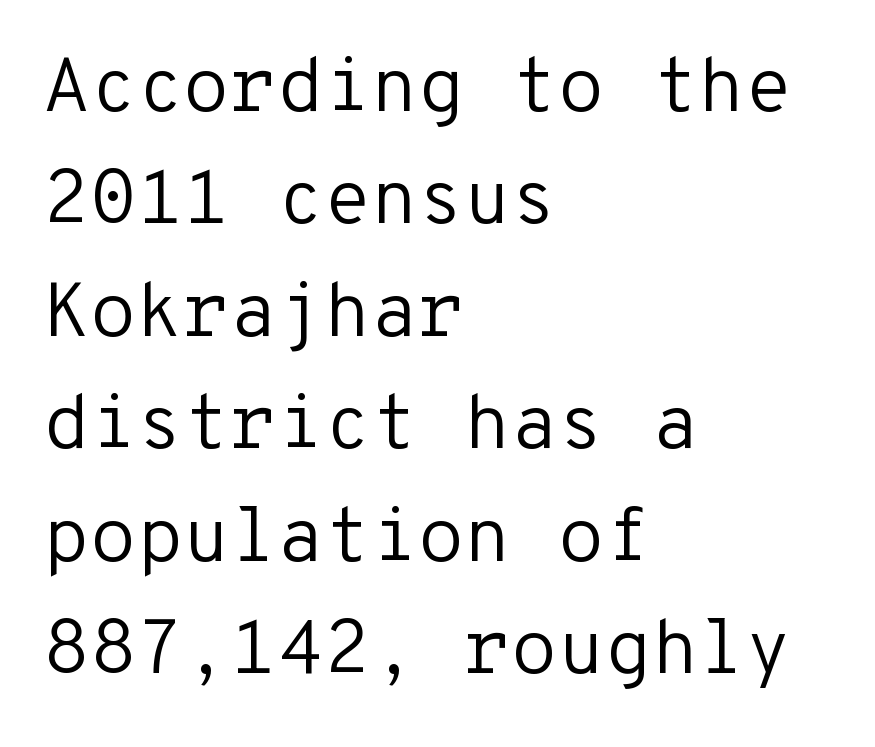
The string is rendered with underlining switched off. You can tell it's not italic because the verticals are truly vertical. These lines are set flush left with a ragged right edge. In terms of letterspacing, this is plain default setting. Monospaced: the letters line up in strict vertical columns. The passage shown stacks its lines at a standard gap.
